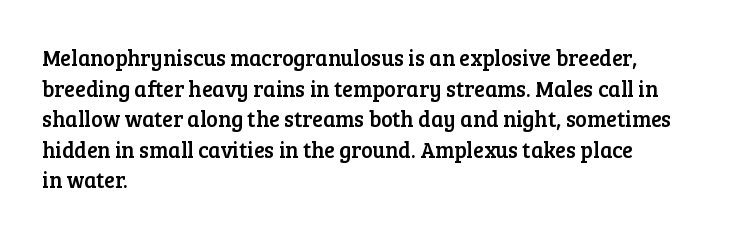
If you drew a line through each stem, it would be perfectly vertical. Honestly, the letter spacing is just normal — you wouldn't notice it. The words here are not underlined. Notice how the passage keeps a crisp vertical edge on the left only. Interline gaps are of average width in this sample.
